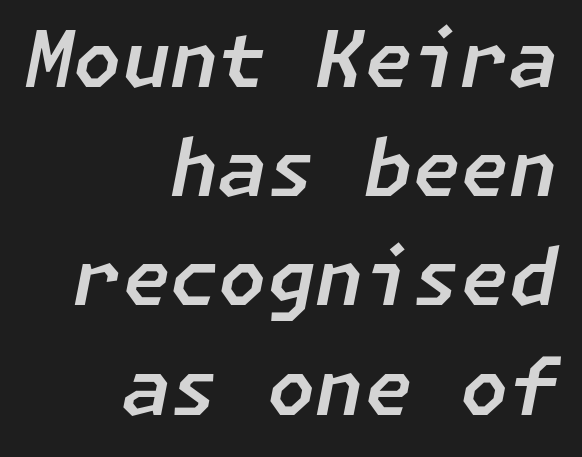
The image shows 78 px text type, italic (leaning right); set right-aligned, normal line spacing (1.4x), normal letter spacing, not underlined; low stroke contrast and a medium x-height.
